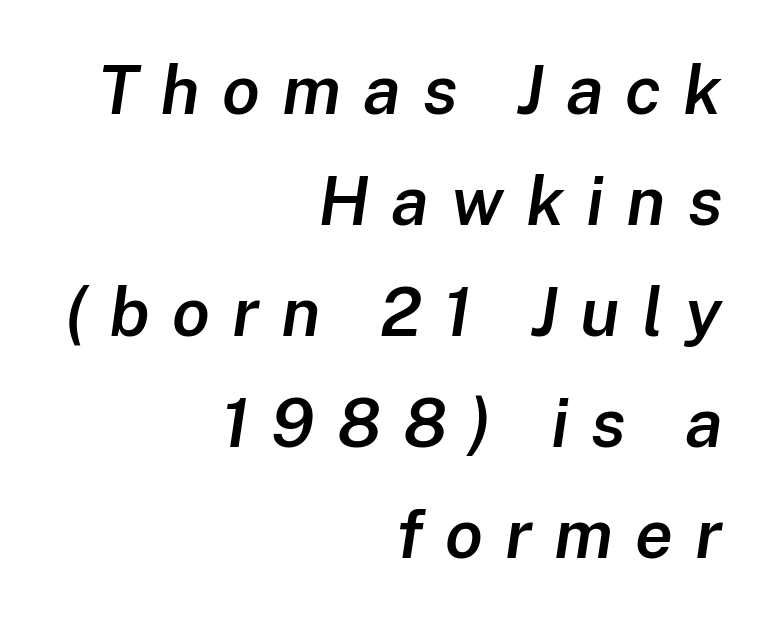
{"italic": "yes", "lean": "right", "slant_degrees": 8, "bold": "semi", "weight": "semibold", "width": "normal", "stroke_contrast": "low", "x_height": "medium", "monospaced": "no", "underline": "no", "align": "right", "line_spacing": "normal", "line_spacing_ratio": 1.61, "letter_spacing": "wide", "letter_spacing_em": 0.32, "glyph_px": 69}
